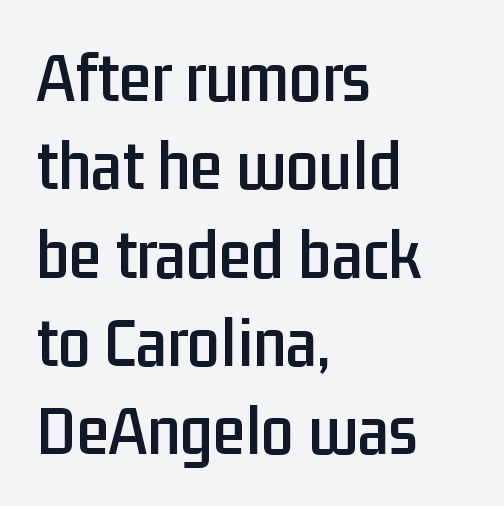
Nothing sits at the stroke ends, so this counts as sans-serif. Every stem runs plumb, perpendicular to the baseline. Each word holds together tightly as a unit, with standard inter-letter gaps. The space directly below the letters is spotless. One-word summary of the alignment: left.
